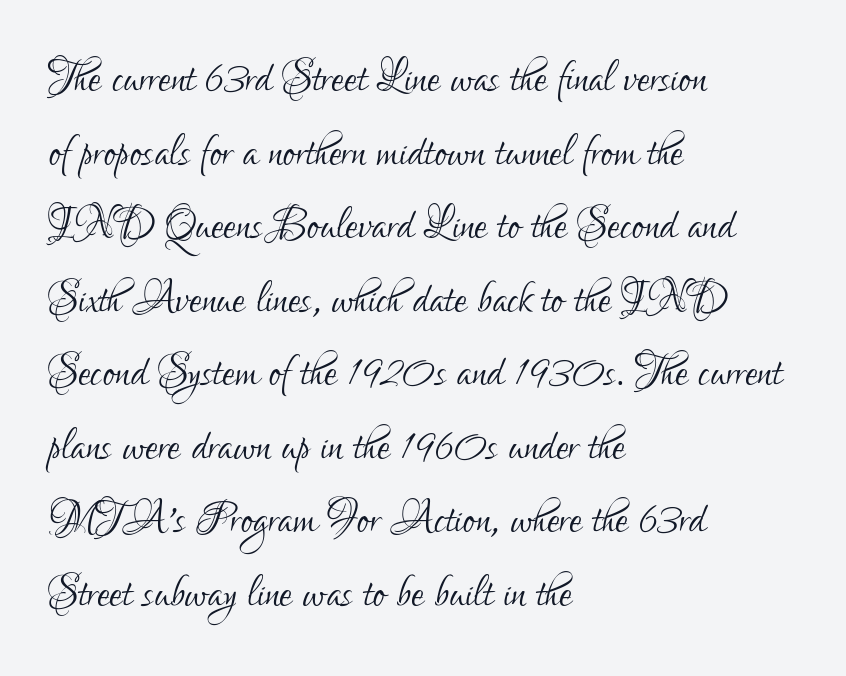
Serifs: no, the terminals of the letterforms are clean. The typesetter chose a ragged-right arrangement here. The letters look calm and open, with moderate or lighter stems. Honestly, there is no underline to notice here at all. You could call the tracking neutral — neither tight nor loose.
